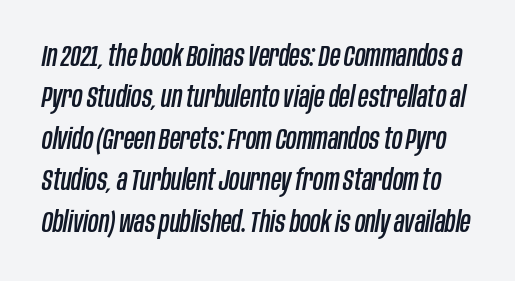
Quick note: interline space is typical. Compared with typical body copy, the letter spacing here is the same. Letters rest on an invisible, unmarked baseline. You could not count columns in this text — the font is proportionally spaced. Is the type slanted? Yes — the strokes lean at a clear angle.
